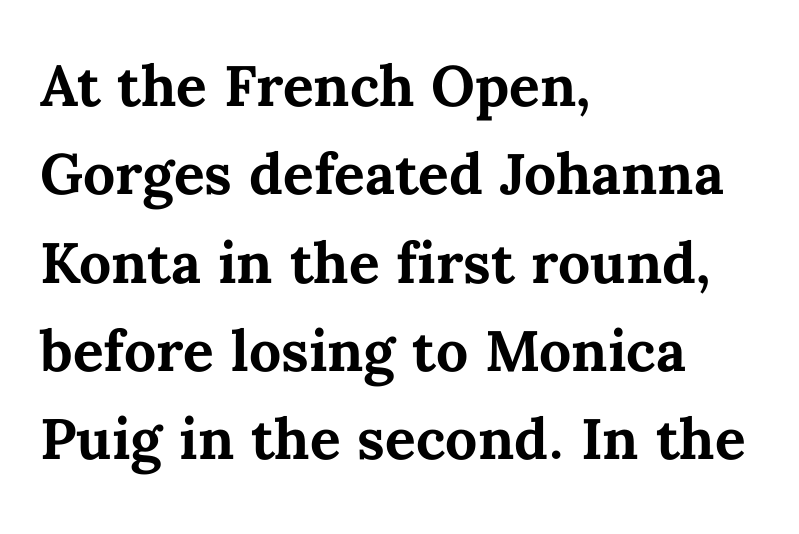
{"italic": "no", "bold": "yes", "weight": "bold", "width": "normal", "stroke_contrast": "medium", "x_height": "medium", "monospaced": "no", "underline": "no", "align": "left", "line_spacing": "normal", "line_spacing_ratio": 1.55, "letter_spacing": "normal", "letter_spacing_em": 0.0, "glyph_px": 57}
